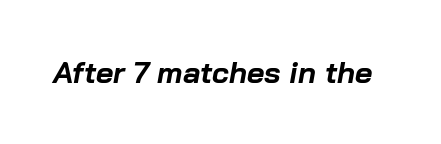
{"italic": "yes", "lean": "right", "slant_degrees": 10, "bold": "yes", "weight": "bold", "width": "normal", "stroke_contrast": "low", "x_height": "medium", "monospaced": "no", "underline": "no", "letter_spacing": "normal", "letter_spacing_em": 0.0, "glyph_px": 30}
